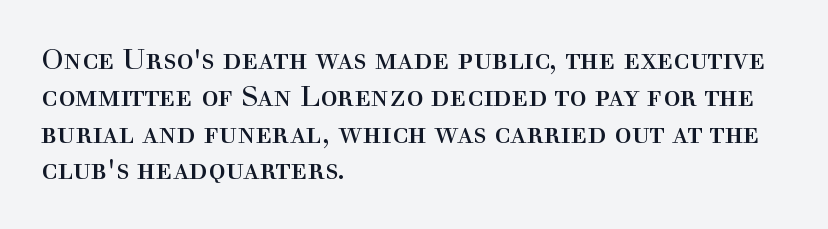
The image shows 29 px regular-weight serif type, upright; set left-aligned, normal line spacing (1.27x), normal letter spacing, not underlined; a medium x-height.
